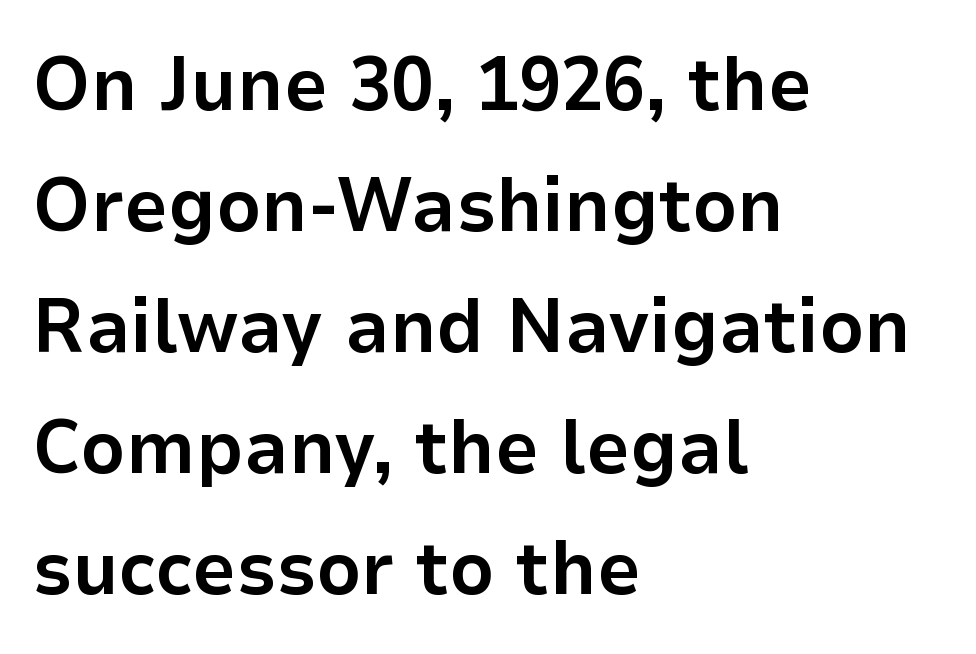
The designer left line spacing at the default. Proportional: the letters do not fall into vertical columns. Is the letter spacing exaggerated? No — it looks like the ordinary default. A sans-serif font was chosen for this passage. Caption: bold face, heavy strokes.
